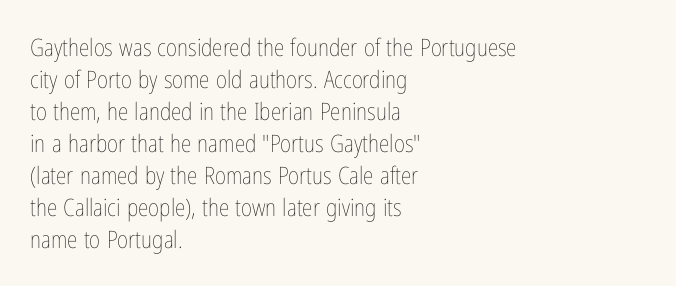
Q: Is the text bold? A: No.
Q: Is the text italic (slanted)? A: No, it is upright.
Q: Is the text underlined? A: No.
Q: How is the paragraph aligned? A: Left-aligned.
Q: Is the spacing between letters normal or unusually wide? A: Normal.
Q: Is the spacing between lines tight, normal or loose? A: Normal.
